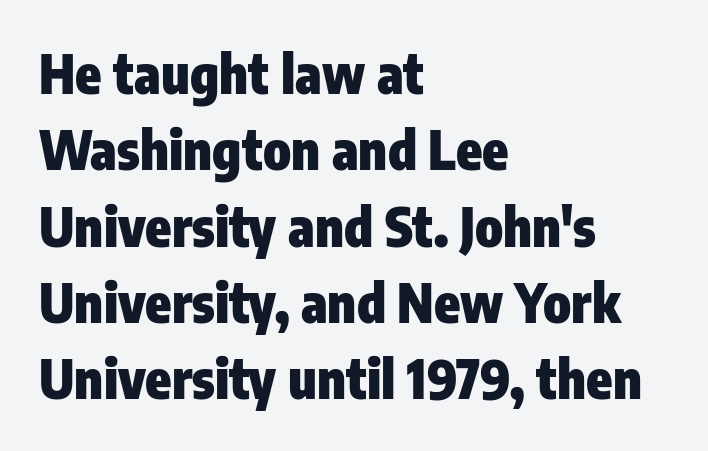
{"serif": "no", "italic": "no", "bold": "yes", "weight": "heavy", "width": "condensed", "stroke_contrast": "low", "x_height": "medium", "monospaced": "no", "underline": "no", "align": "left", "line_spacing": "normal", "line_spacing_ratio": 1.44, "letter_spacing": "normal", "letter_spacing_em": 0.0, "glyph_px": 53}
